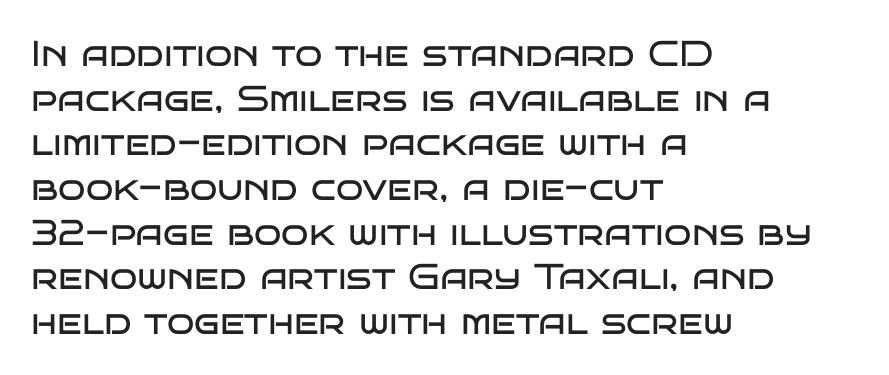
Q: Is the text bold? A: No.
Q: Is the text italic (slanted)? A: No, it is upright.
Q: Is the typeface a serif or a sans-serif typeface? A: Sans-serif.
Q: Is the text underlined? A: No.
Q: How is the paragraph aligned? A: Left-aligned.
Q: Is the spacing between letters normal or unusually wide? A: Normal.
Q: Width (condensed, normal, or wide)? A: Wide.
Q: Stroke contrast? A: Low.
Q: x-height? A: Large.
Q: Monospaced? A: No.
